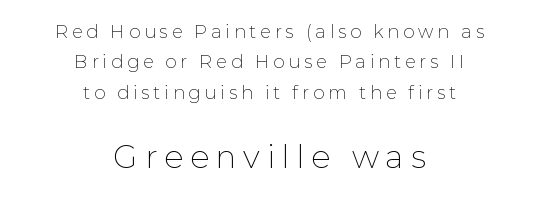
The image shows 32 px thin sans-serif type, upright; set centered, normal line spacing (1.69x), unusually wide letter spacing (+0.21 em), not underlined; the second (bottom) block is 1.78x larger; low stroke contrast and a medium x-height.
